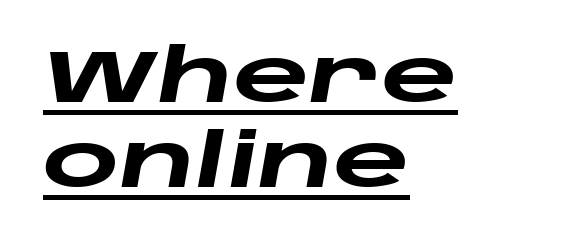
Q: Is the text bold? A: Yes.
Q: Is the text italic (slanted)? A: Yes, it leans right by about 10 degrees.
Q: Is the text underlined? A: Yes.
Q: How is the paragraph aligned? A: Left-aligned.
Q: Is the spacing between letters normal or unusually wide? A: Normal.
Q: Is the spacing between lines tight, normal or loose? A: Tight.
Q: Width (condensed, normal, or wide)? A: Wide.
Q: Stroke contrast? A: Low.
Q: x-height? A: Large.
Q: Monospaced? A: No.
